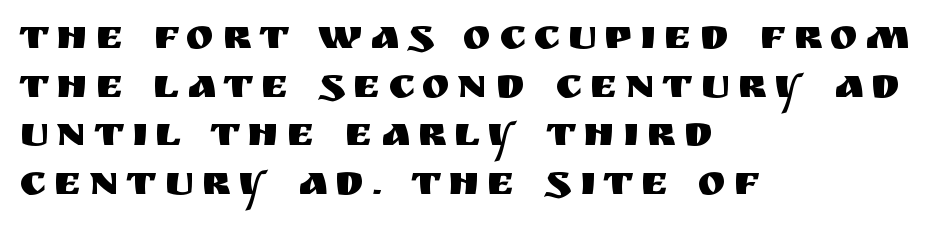
The image shows 42 px sans-serif type, upright; set left-aligned, line spacing 1.16x, not underlined; medium stroke contrast and a large x-height.
